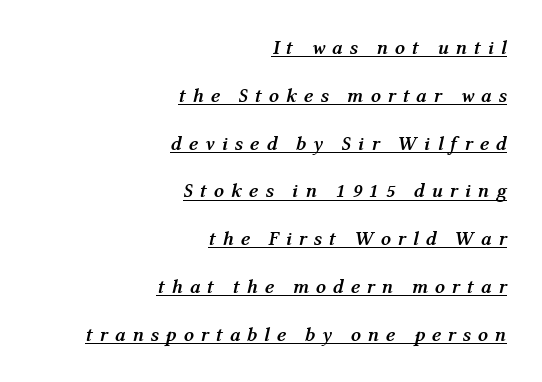
The image shows 20 px bold type, italic (leaning right); set right-aligned, loose line spacing (2.39x), unusually wide letter spacing (+0.34 em), underlined.
